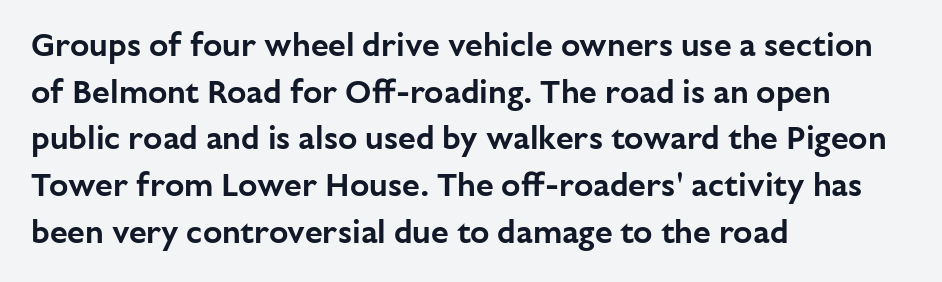
{"serif": "no", "italic": "no", "width": "normal", "stroke_contrast": "low", "x_height": "medium", "monospaced": "no", "underline": "no", "align": "left", "line_spacing": "normal", "line_spacing_ratio": 1.46, "letter_spacing": "normal", "letter_spacing_em": 0.0, "glyph_px": 32}
